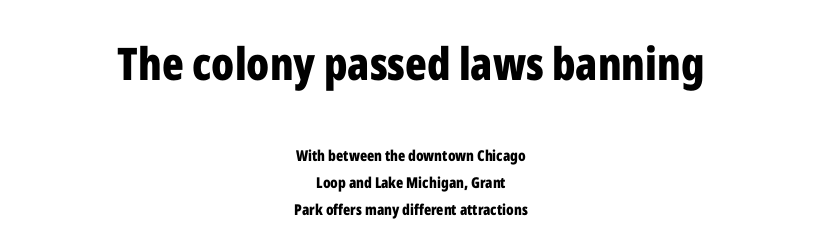
Q: Is the text bold? A: Yes.
Q: Is the text italic (slanted)? A: No, it is upright.
Q: Is the typeface a serif or a sans-serif typeface? A: Sans-serif.
Q: Is the text underlined? A: No.
Q: How is the paragraph aligned? A: Centered.
Q: Is the spacing between letters normal or unusually wide? A: Normal.
Q: Which block of text is set in a larger size, the first (top) or the second (bottom)? A: The first (top) one.
Q: Width (condensed, normal, or wide)? A: Condensed.
Q: Stroke contrast? A: Low.
Q: x-height? A: Medium.
Q: Monospaced? A: No.
